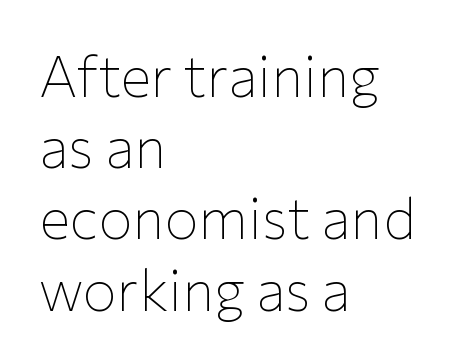
Do the characters align in a grid? No, the font is proportional. Nothing sits at the stroke ends, so this counts as sans-serif. Caption: standard tracking, unaltered. Leading matches the norm, producing a regular column. Glance below the letters and you will spot only blank space.
